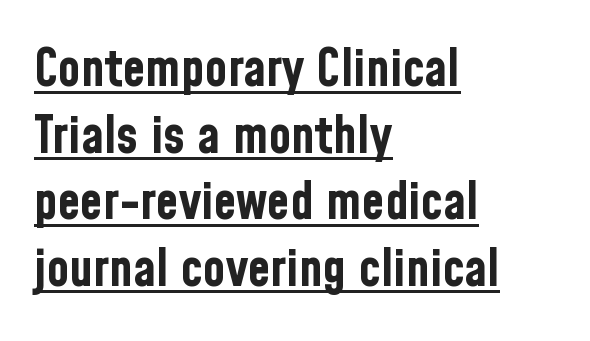
{"serif": "no", "italic": "no", "bold": "yes", "weight": "bold", "width": "condensed", "stroke_contrast": "low", "x_height": "medium", "monospaced": "no", "underline": "yes", "align": "left", "line_spacing": "normal", "line_spacing_ratio": 1.28, "letter_spacing": "normal", "letter_spacing_em": 0.0, "glyph_px": 52}
